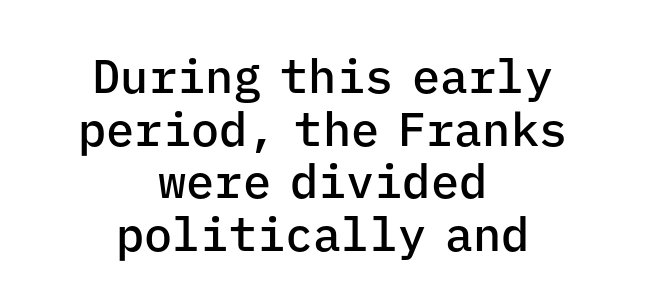
Q: Is the text bold? A: Semi-bold.
Q: Is the text italic (slanted)? A: No, it is upright.
Q: Is the typeface a serif or a sans-serif typeface? A: Sans-serif.
Q: Is the text underlined? A: No.
Q: How is the paragraph aligned? A: Centered.
Q: Is the spacing between letters normal or unusually wide? A: Normal.
Q: Is the spacing between lines tight, normal or loose? A: Tight.
Q: Width (condensed, normal, or wide)? A: Normal.
Q: Stroke contrast? A: Low.
Q: x-height? A: Medium.
Q: Monospaced? A: Yes.
